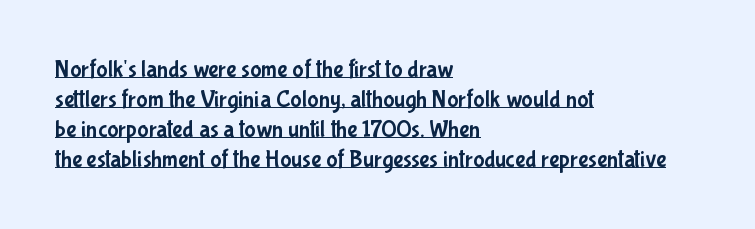
{"italic": "no", "underline": "yes", "align": "left", "line_spacing": "normal", "line_spacing_ratio": 1.25, "letter_spacing": "normal", "letter_spacing_em": 0.0, "glyph_px": 24}
